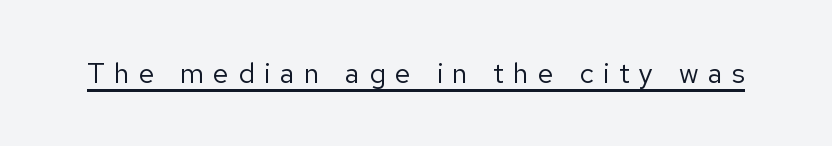
The image shows 28 px regular-weight sans-serif type, upright; set unusually wide letter spacing (+0.34 em), underlined; low stroke contrast and a medium x-height.
